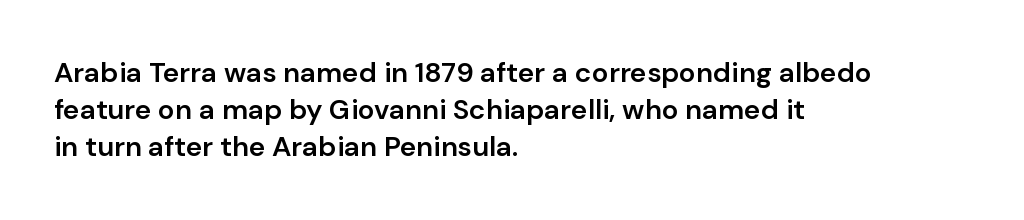
Q: Is the text bold? A: Semi-bold.
Q: Is the text italic (slanted)? A: No, it is upright.
Q: Is the typeface a serif or a sans-serif typeface? A: Sans-serif.
Q: Is the text underlined? A: No.
Q: How is the paragraph aligned? A: Left-aligned.
Q: Is the spacing between letters normal or unusually wide? A: Normal.
Q: Is the spacing between lines tight, normal or loose? A: Normal.
Q: Width (condensed, normal, or wide)? A: Normal.
Q: Stroke contrast? A: Low.
Q: x-height? A: Medium.
Q: Monospaced? A: No.
